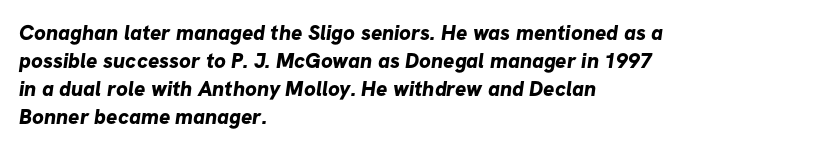
Short and long lines alike share a common starting point at left. Every letter is thick-stroked: bold, no question. Interline gaps are of average width in this sample. Quick note: underline off.
